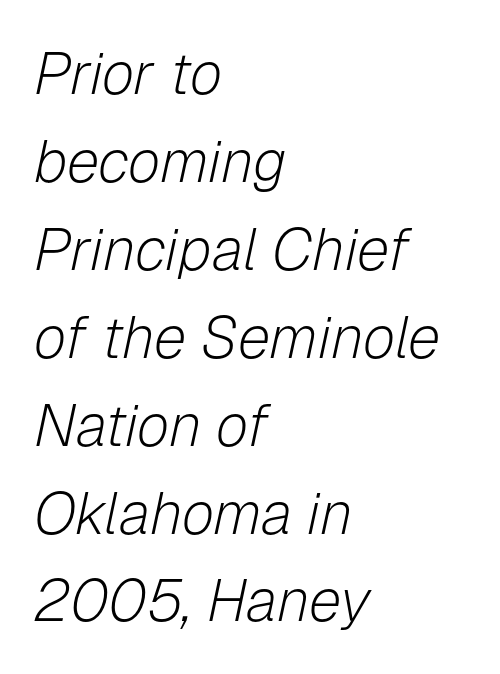
Tracking value appears to be zero — textbook default spacing. The vertical gap from one line to the next is medium. This sample is left-justified, so line endings fall wherever the words run out. Ink coverage per letter is moderate at most.
